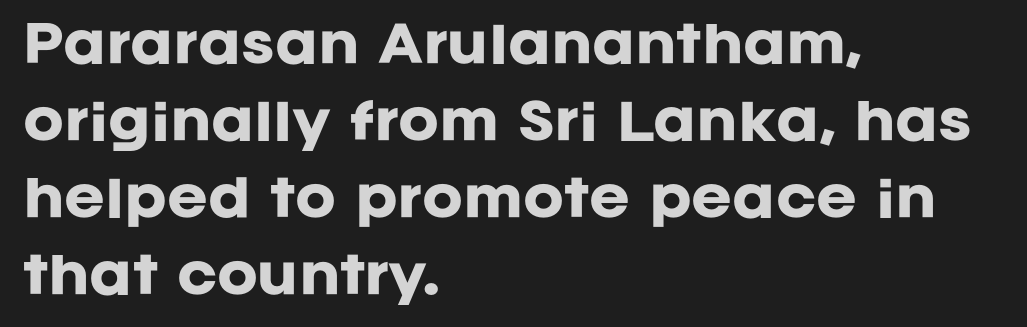
{"serif": "no", "italic": "no", "bold": "yes", "weight": "heavy", "width": "normal", "stroke_contrast": "low", "x_height": "large", "monospaced": "no", "underline": "no", "align": "left", "line_spacing": "normal", "line_spacing_ratio": 1.57, "letter_spacing": "normal", "letter_spacing_em": 0.0, "glyph_px": 49}
